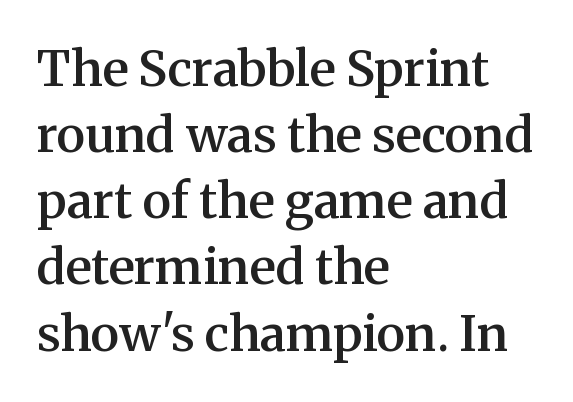
Quick note: not italic, upright. Is this a fixed-width face? No — the glyphs have proportional, varying widths. This rendering leaves character spacing at its baseline value. The specimen omits any rule beneath the text block's lines. The block of text has a typical density, with ordinary space between rows. Semibold letterforms, between regular and bold.
